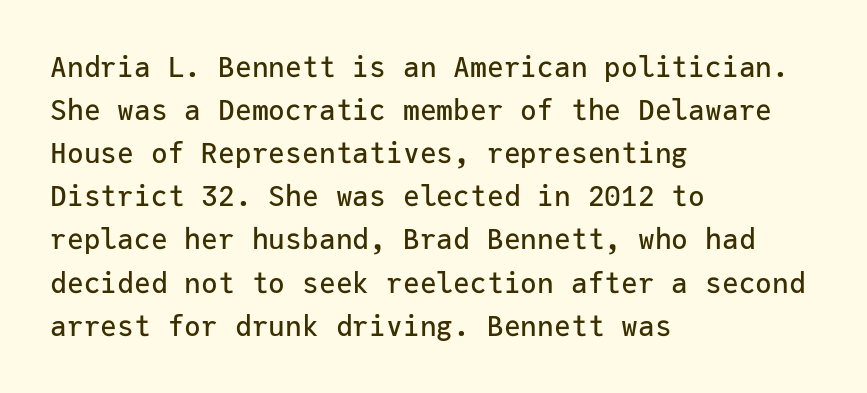
The image shows 28 px sans-serif type, upright, monospaced; set left-aligned, normal line spacing (1.54x), normal letter spacing, not underlined; low stroke contrast and a medium x-height.
